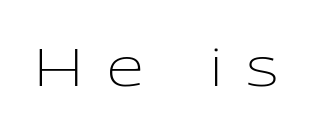
The image shows 53 px light sans-serif type, upright; set unusually wide letter spacing (+0.45 em), not underlined; low stroke contrast and a medium x-height.
